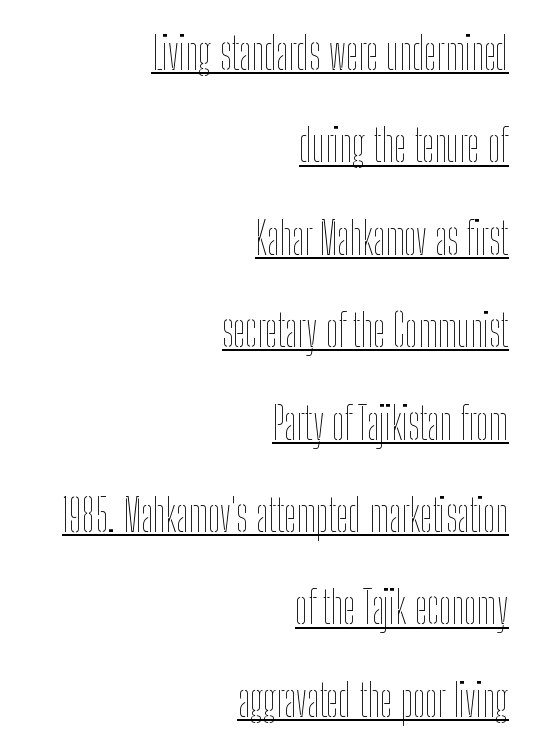
The image shows 44 px thin, condensed type, upright; set right-aligned, loose line spacing (2.1x), normal letter spacing, underlined; low stroke contrast and a medium x-height.
